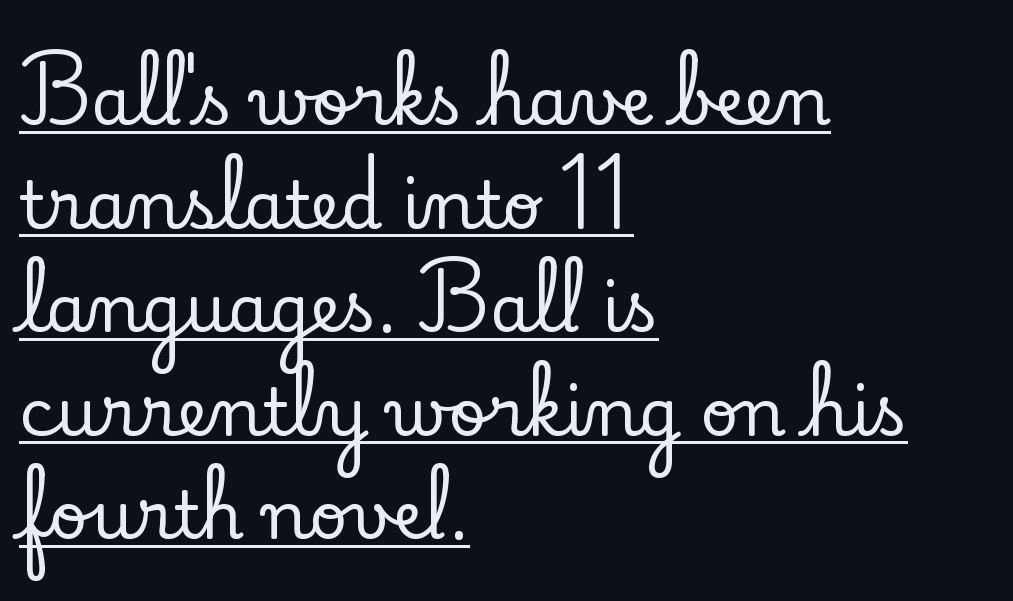
Q: Is the text italic (slanted)? A: No, it is upright.
Q: Is the typeface a serif or a sans-serif typeface? A: Serif.
Q: Is the text underlined? A: Yes.
Q: How is the paragraph aligned? A: Left-aligned.
Q: Is the spacing between letters normal or unusually wide? A: Normal.
Q: Is the spacing between lines tight, normal or loose? A: Normal.
Q: Width (condensed, normal, or wide)? A: Normal.
Q: Stroke contrast? A: Low.
Q: x-height? A: Small.
Q: Monospaced? A: No.
